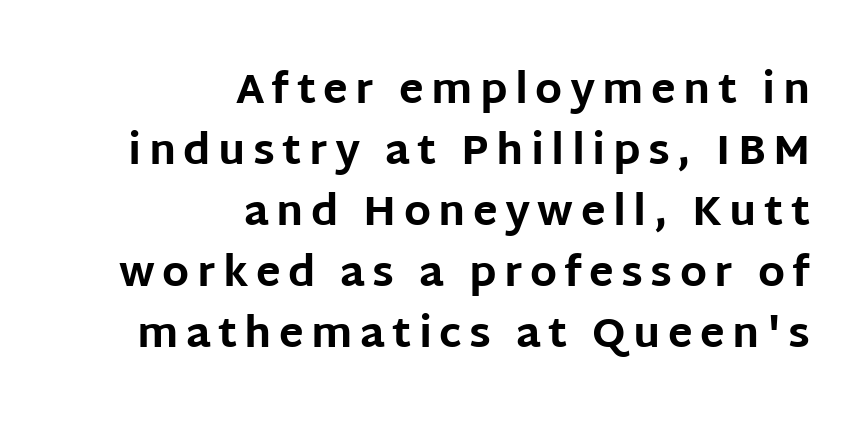
The image shows 41 px bold sans-serif type, upright; set right-aligned, normal line spacing (1.49x), not underlined; low stroke contrast and a large x-height.
